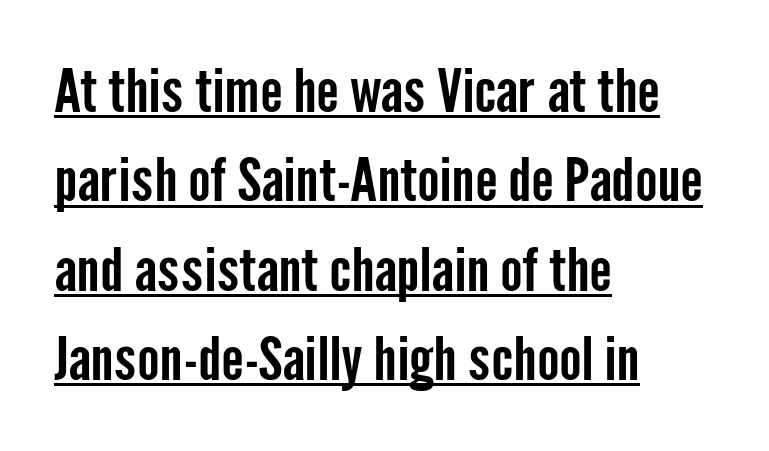
{"serif": "no", "italic": "no", "width": "condensed", "stroke_contrast": "low", "x_height": "medium", "monospaced": "no", "underline": "yes", "align": "left", "line_spacing": "normal", "line_spacing_ratio": 1.49, "letter_spacing": "normal", "letter_spacing_em": 0.0, "glyph_px": 60}
